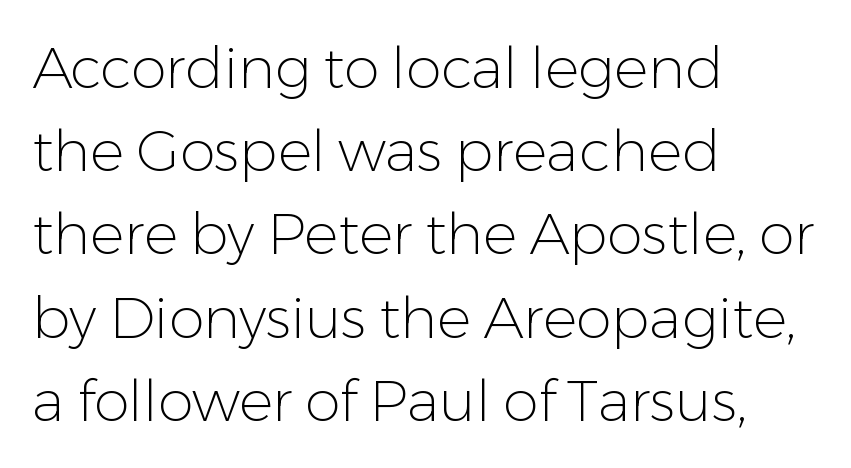
In terms of posture, this sample is upright. Beneath every word, the page is bare. No letter is thick-stroked: the sample isn't bold. Observe the ordinary spacing: letters are neighbours, not strangers. Serifs: no, the terminals of the letterforms are clean. Proportional: the letters do not fall into vertical columns.
